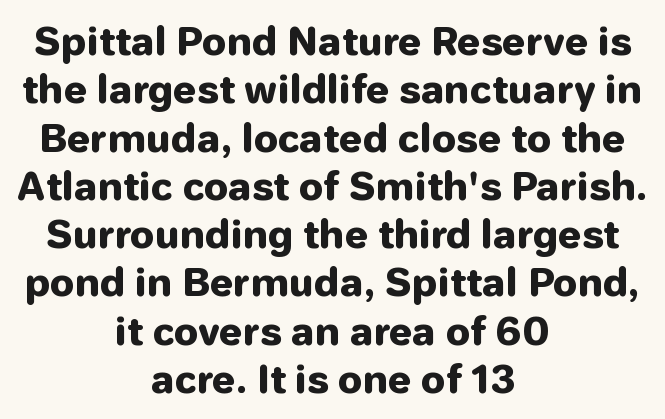
The image shows 38 px heavy sans-serif type, upright; set centered, normal line spacing (1.27x), normal letter spacing, not underlined; low stroke contrast and a medium x-height.
